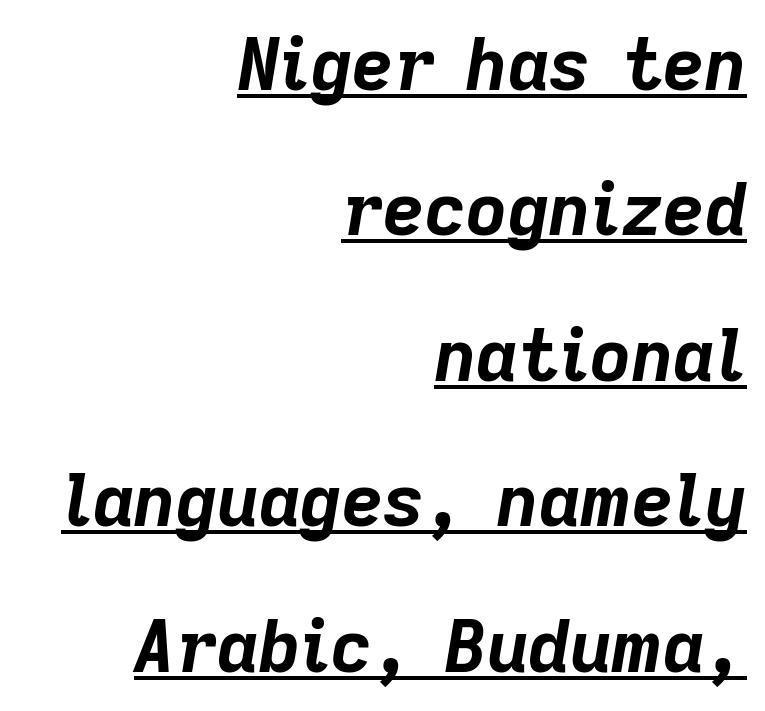
The image shows 72 px bold type, italic (leaning right); set right-aligned, loose line spacing (2.02x), normal letter spacing, underlined; low stroke contrast and a medium x-height.
